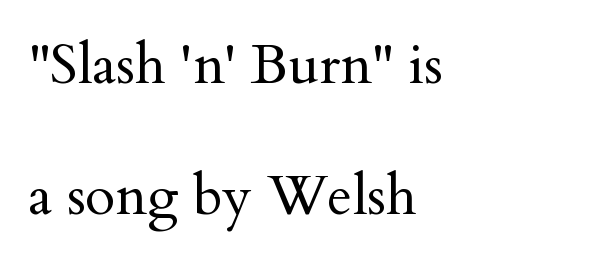
These lines are composed in type with serifs. Does extra space separate the letters? No, they use regular spacing. Heaviness? Minimal to ordinary, like unemphasized prose. The specimen reads as upright at a glance. Compared with typical paragraphs, the rows here are farther apart. A classic flush-left, rag-right setting is used for this passage.
